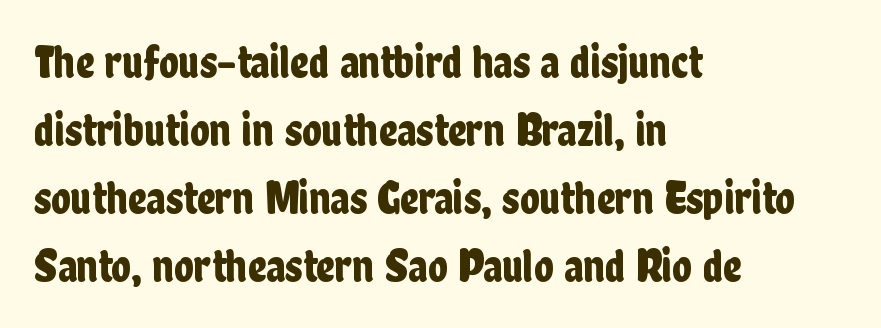
{"serif": "no", "italic": "no", "width": "condensed", "stroke_contrast": "low", "x_height": "medium", "monospaced": "no", "underline": "no", "align": "left", "line_spacing": "normal", "line_spacing_ratio": 1.48, "letter_spacing": "normal", "letter_spacing_em": 0.0, "glyph_px": 46}
